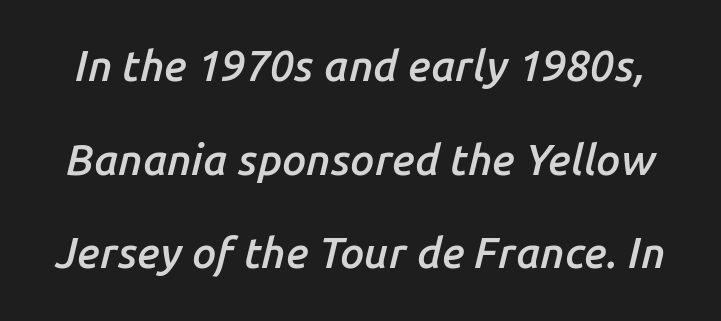
{"italic": "yes", "lean": "right", "slant_degrees": 14, "bold": "semi", "weight": "semibold", "width": "normal", "stroke_contrast": "low", "x_height": "medium", "monospaced": "no", "underline": "no", "line_spacing": "loose", "line_spacing_ratio": 2.18, "letter_spacing": "normal", "letter_spacing_em": 0.0, "glyph_px": 43}
